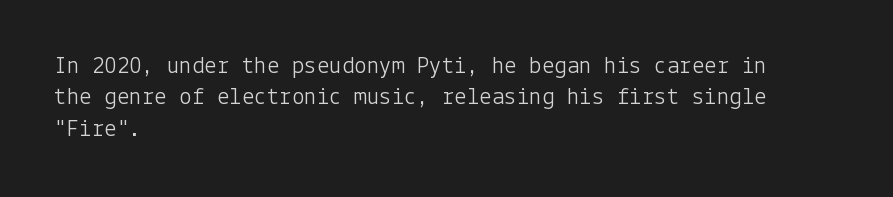
No letter is thick-stroked: the sample isn't bold. This is roman type, the default non-slanted kind. One glance says typical: line gaps are just what's usual. Plain, unruled lines of type. This sample is left-justified, so line endings fall wherever the words run out.
